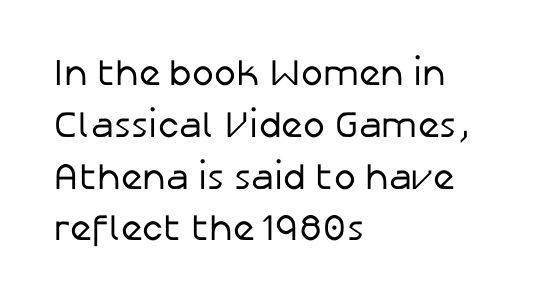
{"serif": "no", "italic": "no", "bold": "no", "weight": "regular", "width": "normal", "stroke_contrast": "low", "x_height": "medium", "monospaced": "no", "underline": "no", "align": "left", "line_spacing": "normal", "line_spacing_ratio": 1.4, "letter_spacing": "normal", "letter_spacing_em": 0.0, "glyph_px": 37}
